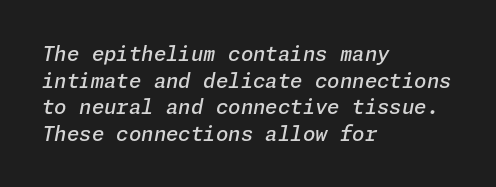
The image shows 20 px text type, italic (leaning right); set left-aligned, normal line spacing (1.33x), normal letter spacing, not underlined.
